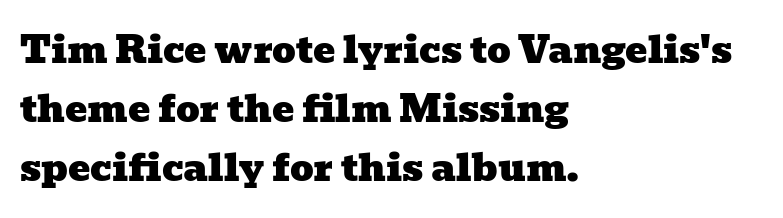
This rendering uses left alignment, leaving the right contour irregular. Do the characters align in a grid? No, the font is proportional. Successive baselines arrive at the customary interval. This rendering leaves character spacing at its baseline value. This sample uses a serif face. Descender tails drop into unmarked territory.
